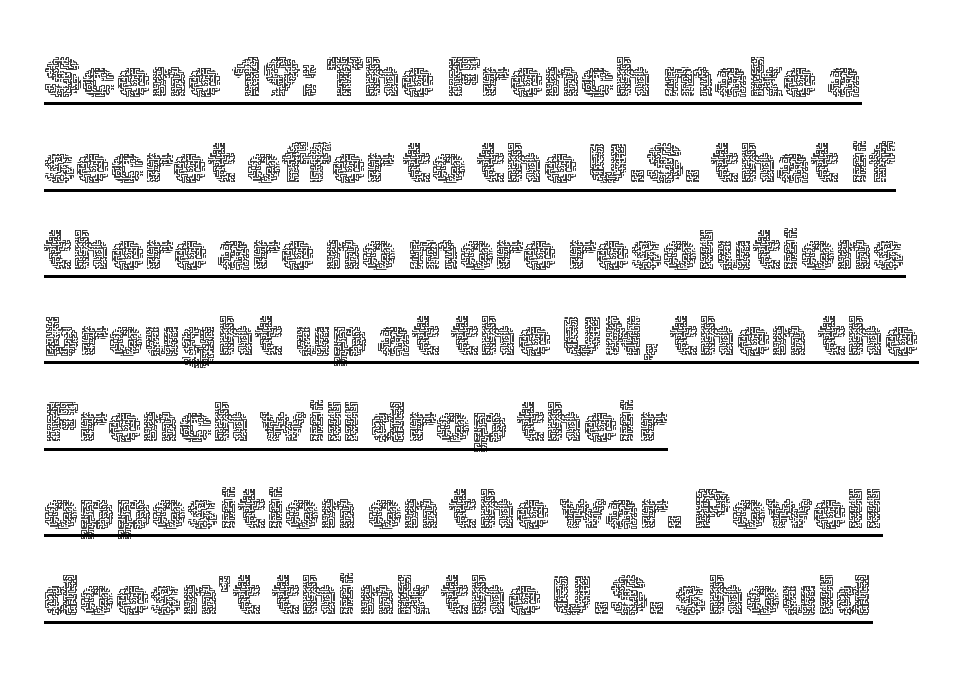
The passage shown is typed in a proportional face where columns would drift. Every character sits straight up, as roman type does. No heavy texture on the line: the type isn't bold. The paragraph shown leans on its left margin. These lines sit exactly where default settings would place them.
